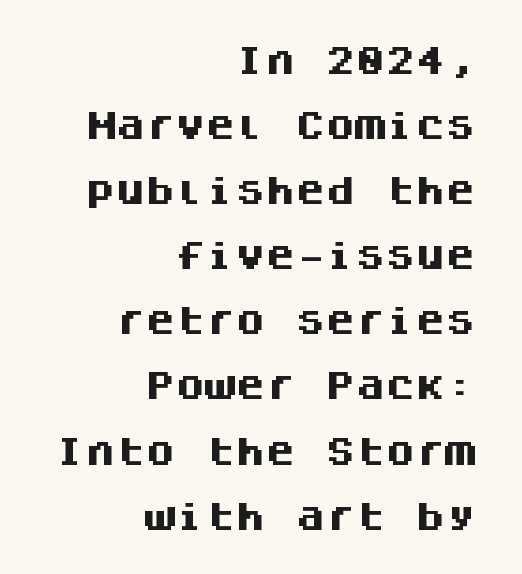
Q: Is the text bold? A: Yes.
Q: Is the text italic (slanted)? A: No, it is upright.
Q: Is the typeface a serif or a sans-serif typeface? A: Sans-serif.
Q: Is the text underlined? A: No.
Q: How is the paragraph aligned? A: Right-aligned.
Q: Is the spacing between letters normal or unusually wide? A: Normal.
Q: Is the spacing between lines tight, normal or loose? A: Loose.
Q: Width (condensed, normal, or wide)? A: Normal.
Q: Stroke contrast? A: Medium.
Q: x-height? A: Large.
Q: Monospaced? A: Yes.
